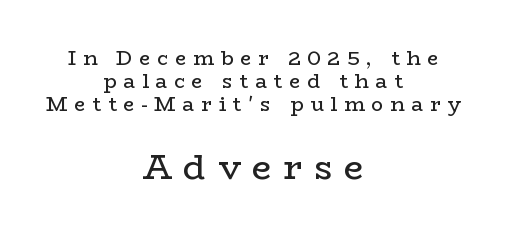
{"serif": "yes", "italic": "no", "bold": "no", "weight": "regular", "width": "wide", "stroke_contrast": "low", "x_height": "medium", "monospaced": "no", "underline": "no", "align": "center", "line_spacing": "tight", "line_spacing_ratio": 1.15, "letter_spacing": "wide", "letter_spacing_em": 0.33, "larger_block": "second", "size_ratio": 1.75, "glyph_px": 35}
